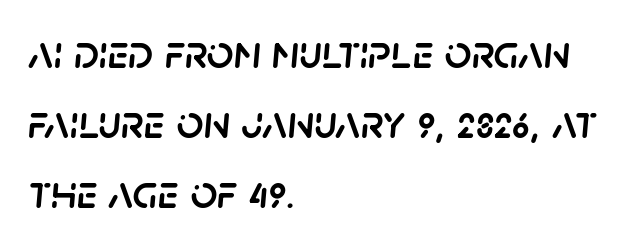
Reading down the column, the eye jumps a familiar distance to each next line. Only glyphs here, with clear space below each row. The type is set solid horizontally, with unmodified tracking. These lines were composed using italics.
